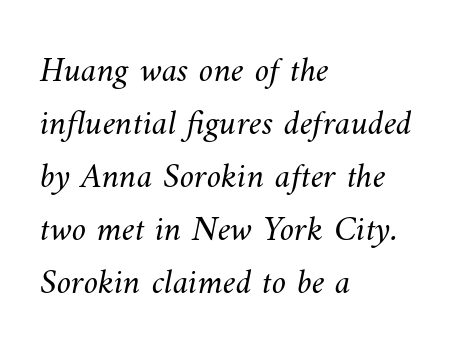
Q: Is the text bold? A: No.
Q: Is the text underlined? A: No.
Q: How is the paragraph aligned? A: Left-aligned.
Q: Is the spacing between letters normal or unusually wide? A: Normal.
Q: Is the spacing between lines tight, normal or loose? A: Normal.
Q: Width (condensed, normal, or wide)? A: Normal.
Q: Stroke contrast? A: Medium.
Q: x-height? A: Small.
Q: Monospaced? A: No.
